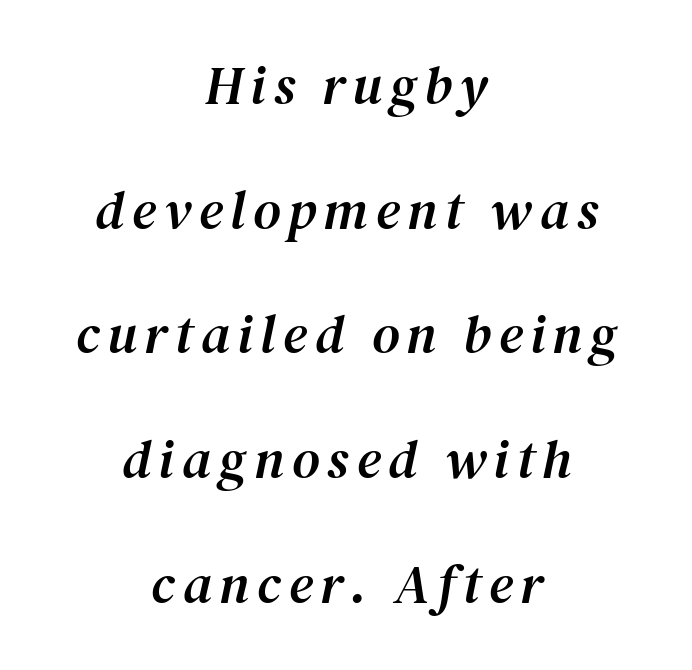
Here the designer chose a conventional face with non-uniform glyph widths. Would a proofreader flag this as italicized? Yes. Quick note: interline space is abundant. The lines in this sample share a center point and differ in where they start and stop. Yep, those are serifs on the letters.
